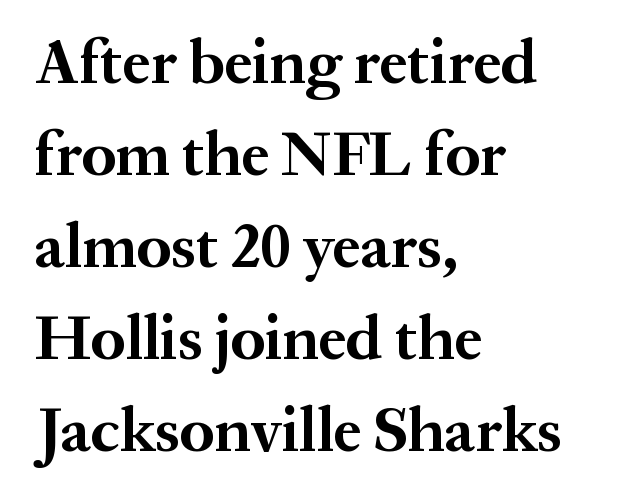
The image shows 63 px bold serif type, upright; set left-aligned, normal line spacing (1.46x), normal letter spacing, not underlined; medium stroke contrast and a medium x-height.
